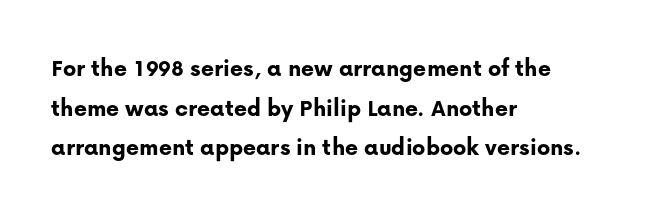
The image shows 25 px bold type, upright; set left-aligned, normal line spacing (1.59x), normal letter spacing, not underlined.
